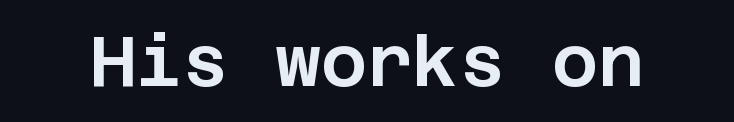
Type without underlining. Standard letterfit; no display-style spreading of the glyphs. No italicization has been applied; the sample stays upright. Unlike a traditional serif, this face leaves its strokes unadorned.
